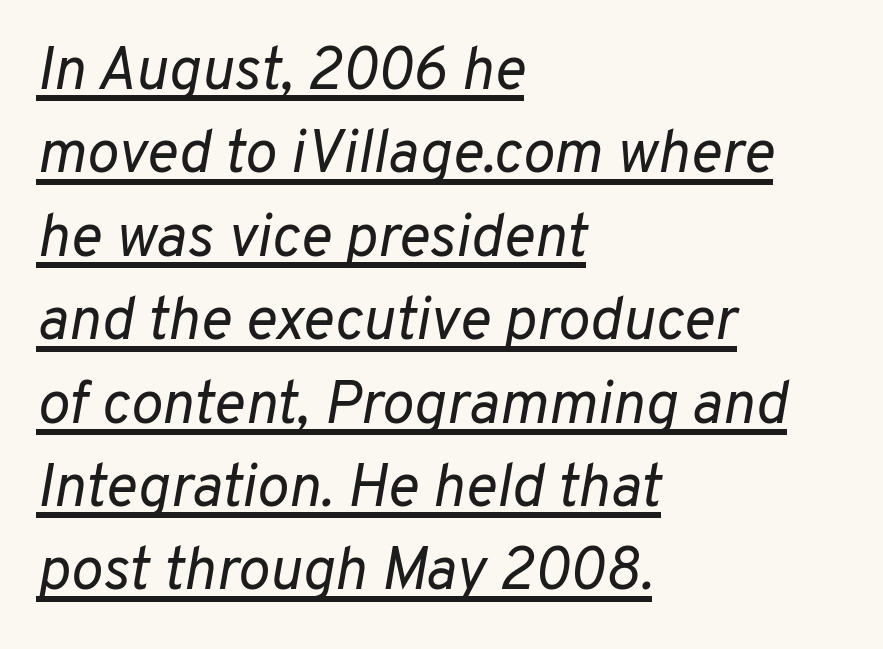
A typesetter would call this proportional, since set widths differ per character. The rendering applies a slant to the glyphs. Heaviness? Minimal to ordinary, like unemphasized prose. Beneath each row of characters lies a ruled line. The setting favours the left margin, as ordinary paragraphs usually do. These lines sit exactly where default settings would place them.
